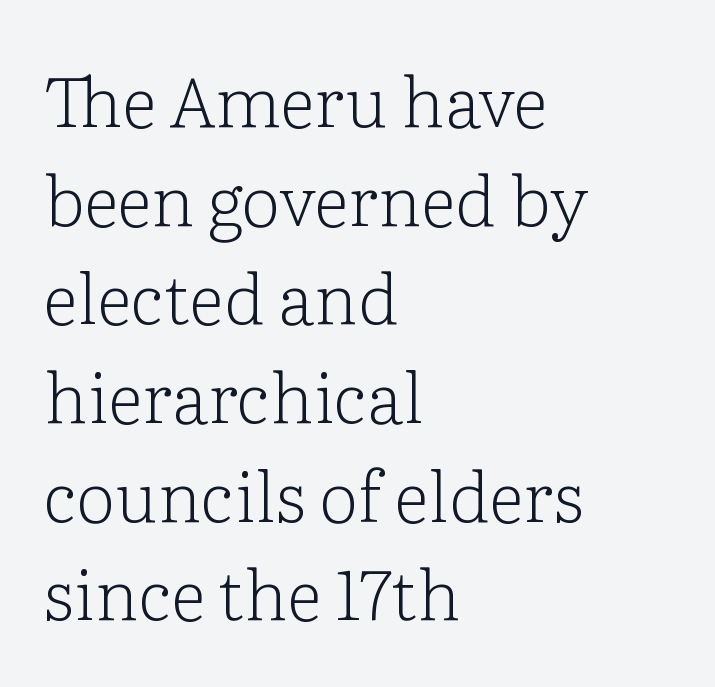
{"serif": "yes", "italic": "no", "bold": "no", "weight": "light", "width": "normal", "stroke_contrast": "low", "x_height": "medium", "monospaced": "no", "underline": "no", "align": "left", "line_spacing": "normal", "line_spacing_ratio": 1.41, "letter_spacing": "normal", "letter_spacing_em": 0.0, "glyph_px": 70}
